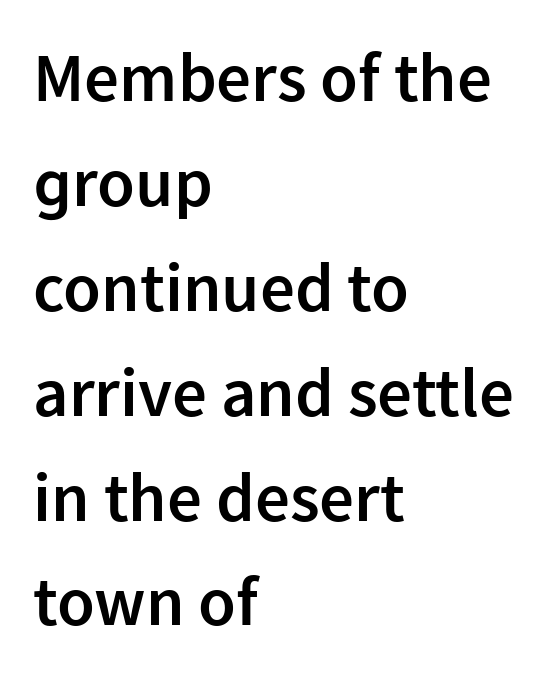
Q: Is the text bold? A: Semi-bold.
Q: Is the text italic (slanted)? A: No, it is upright.
Q: Is the typeface a serif or a sans-serif typeface? A: Sans-serif.
Q: Is the text underlined? A: No.
Q: How is the paragraph aligned? A: Left-aligned.
Q: Is the spacing between letters normal or unusually wide? A: Normal.
Q: Is the spacing between lines tight, normal or loose? A: Normal.
Q: Width (condensed, normal, or wide)? A: Normal.
Q: Stroke contrast? A: Low.
Q: x-height? A: Medium.
Q: Monospaced? A: No.
